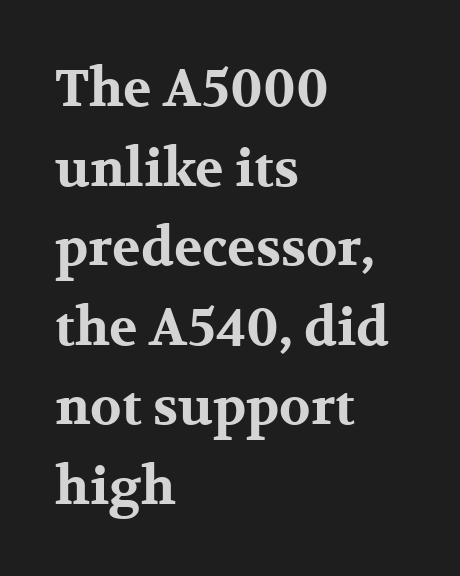
The image shows 52 px bold, wide serif type, upright; set left-aligned, normal line spacing (1.53x), normal letter spacing, not underlined; medium stroke contrast and a medium x-height.
